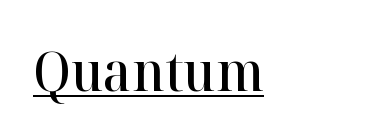
The glyphs are accompanied by a horizontal stroke just below them. The type sits square on the baseline with zero lean. The line texture is even and compact thanks to regular tracking. Its strokes are somewhat broadened, the hallmark of semibold type.
